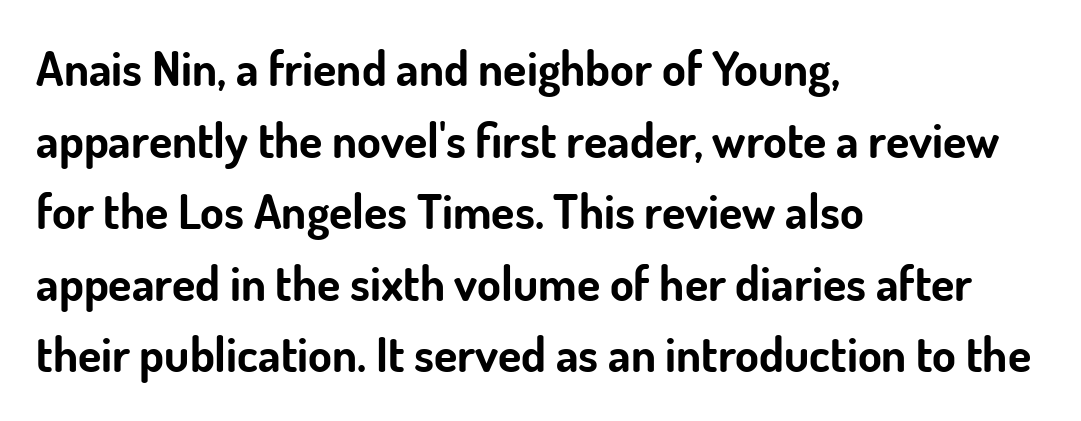
The image shows 48 px bold sans-serif type, upright; set left-aligned, normal line spacing (1.49x), normal letter spacing, not underlined; low stroke contrast and a small x-height.
